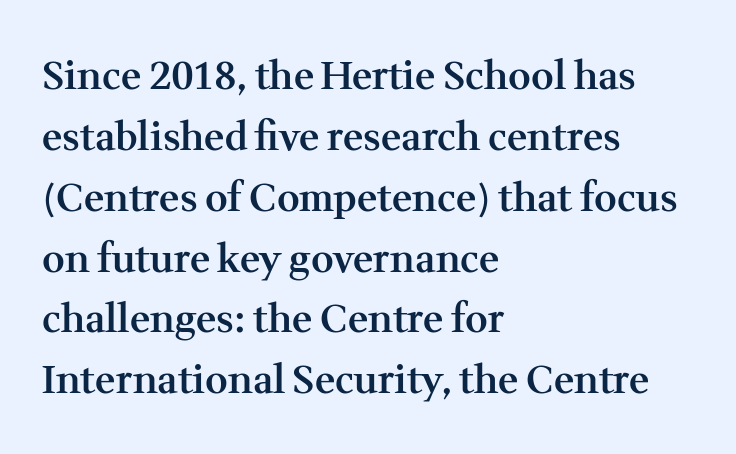
{"serif": "yes", "italic": "no", "bold": "semi", "weight": "semibold", "width": "normal", "stroke_contrast": "medium", "x_height": "medium", "monospaced": "no", "underline": "no", "align": "left", "line_spacing": "normal", "line_spacing_ratio": 1.56, "letter_spacing": "normal", "letter_spacing_em": 0.0, "glyph_px": 39}
